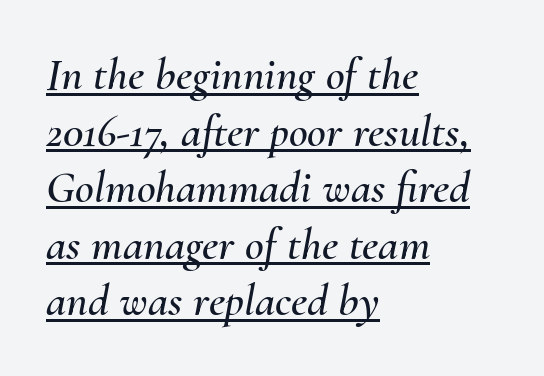
{"italic": "yes", "lean": "right", "slant_degrees": 10, "width": "normal", "stroke_contrast": "medium", "x_height": "small", "monospaced": "no", "underline": "yes", "align": "left", "line_spacing_ratio": 1.23, "letter_spacing": "normal", "letter_spacing_em": 0.0, "glyph_px": 46}
